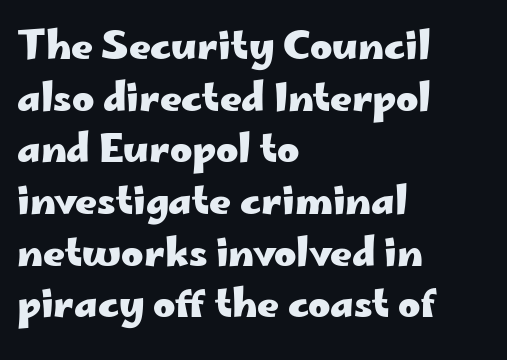
{"serif": "no", "italic": "no", "bold": "yes", "weight": "heavy", "width": "wide", "stroke_contrast": "low", "x_height": "small", "monospaced": "no", "underline": "no", "align": "left", "line_spacing": "normal", "line_spacing_ratio": 1.36, "letter_spacing": "normal", "letter_spacing_em": 0.0, "glyph_px": 38}
